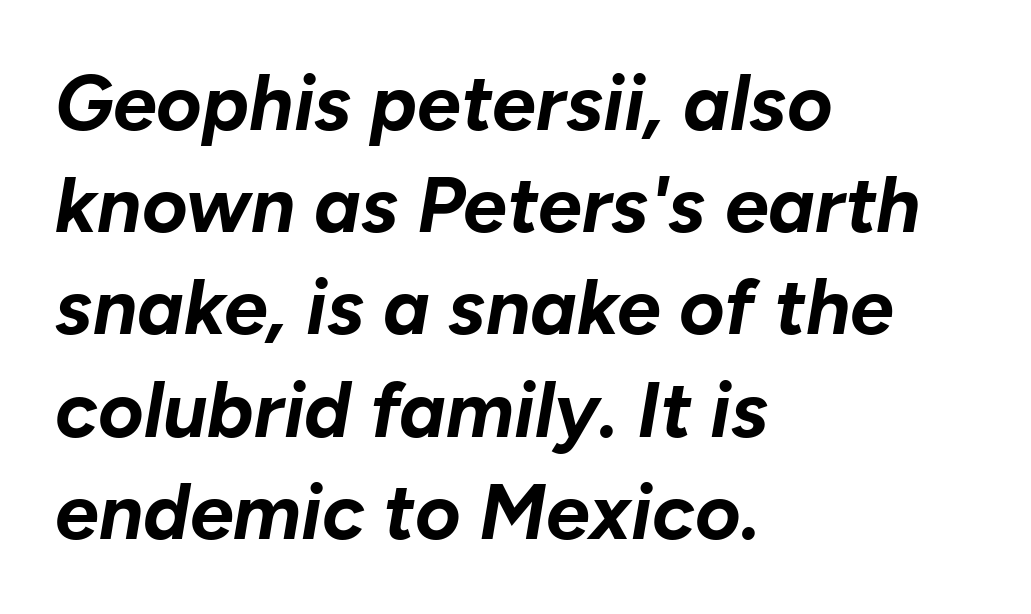
{"italic": "yes", "lean": "right", "slant_degrees": 10, "bold": "yes", "weight": "bold", "width": "normal", "stroke_contrast": "low", "x_height": "medium", "monospaced": "no", "underline": "no", "align": "left", "line_spacing": "normal", "line_spacing_ratio": 1.31, "letter_spacing": "normal", "letter_spacing_em": 0.0, "glyph_px": 78}
